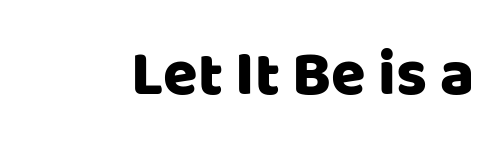
The image shows 63 px sans-serif type, upright; set normal letter spacing, not underlined; low stroke contrast and a large x-height.
